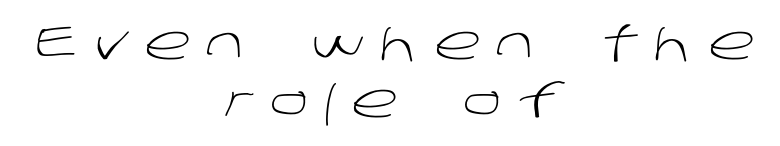
Q: Is the text bold? A: No.
Q: Is the typeface a serif or a sans-serif typeface? A: Sans-serif.
Q: Is the text underlined? A: No.
Q: How is the paragraph aligned? A: Centered.
Q: Is the spacing between letters normal or unusually wide? A: Unusually wide.
Q: Width (condensed, normal, or wide)? A: Normal.
Q: Stroke contrast? A: Low.
Q: x-height? A: Large.
Q: Monospaced? A: No.
